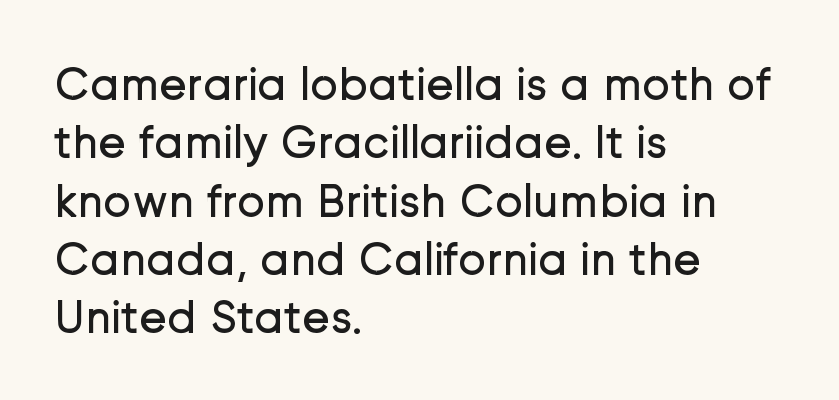
The typography opts for an upright posture over an oblique one. Clear beneath every line of the passage. Stroke mass is kept to a normal reading level or below. Letter spacing: default.
